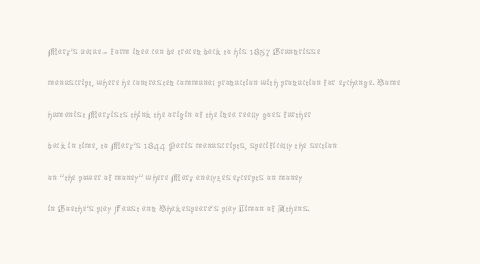
Q: Is the text bold? A: No.
Q: Is the text italic (slanted)? A: No, it is upright.
Q: Is the text underlined? A: No.
Q: How is the paragraph aligned? A: Left-aligned.
Q: Is the spacing between letters normal or unusually wide? A: Normal.
Q: Is the spacing between lines tight, normal or loose? A: Normal.
